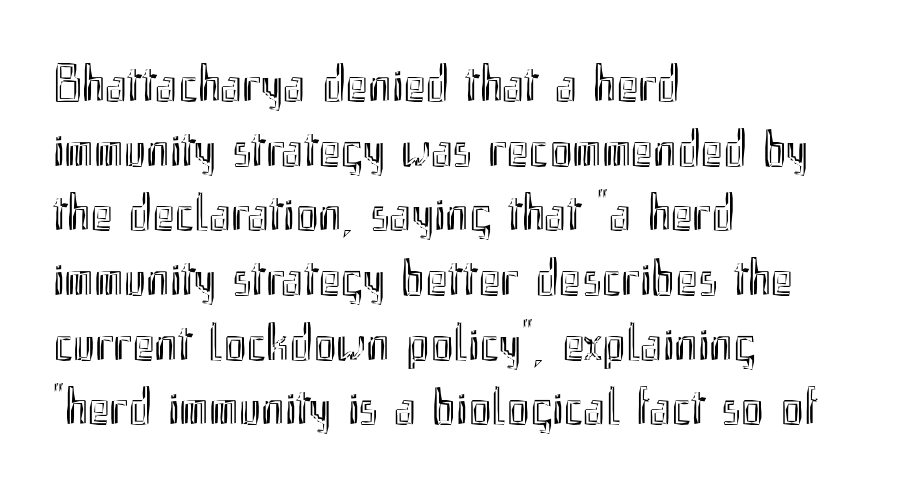
The rendering uses natural spacing where letterforms have individual widths. The area under the type is left untouched. Look at the tracking — it's just the regular setting, nothing added. If you drew a ruler down the left edge, every line would touch it. Do the letters lean? They stand straight.
